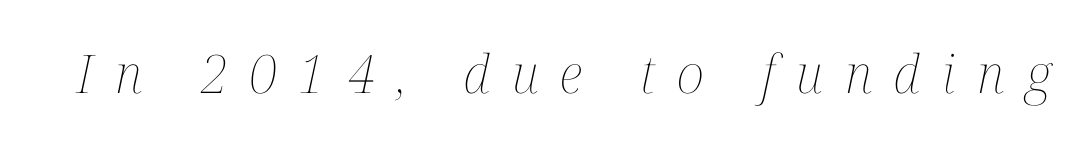
{"italic": "yes", "lean": "right", "slant_degrees": 12, "bold": "no", "weight": "thin", "width": "condensed", "stroke_contrast": "medium", "x_height": "medium", "monospaced": "no", "underline": "no", "letter_spacing": "wide", "letter_spacing_em": 0.42, "glyph_px": 53}
